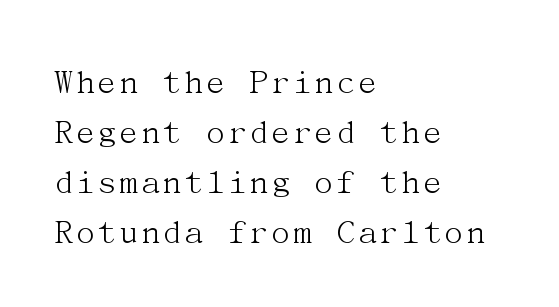
{"serif": "yes", "italic": "no", "bold": "no", "weight": "light", "width": "normal", "stroke_contrast": "medium", "x_height": "medium", "underline": "no", "align": "left", "line_spacing": "normal", "line_spacing_ratio": 1.35, "letter_spacing": "normal", "letter_spacing_em": 0.0, "glyph_px": 37}
